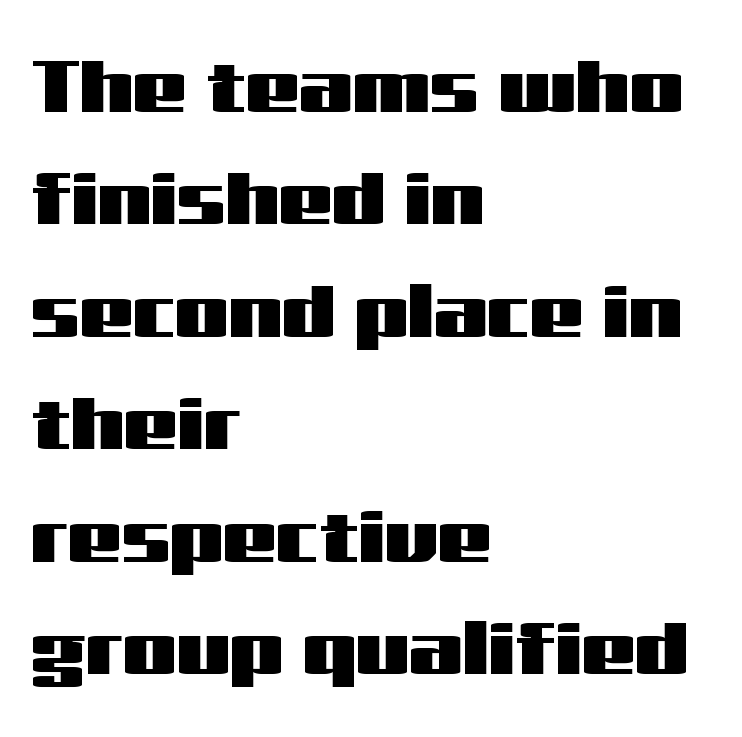
The image shows 76 px wide sans-serif type, upright; set left-aligned, normal line spacing (1.48x), normal letter spacing, not underlined; medium stroke contrast and a medium x-height.
